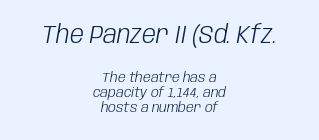
Q: Is the text bold? A: No.
Q: Is the text italic (slanted)? A: Yes, it leans right by about 10 degrees.
Q: Is the text underlined? A: No.
Q: How is the paragraph aligned? A: Centered.
Q: Is the spacing between letters normal or unusually wide? A: Normal.
Q: Is the spacing between lines tight, normal or loose? A: Tight.
Q: Which block of text is set in a larger size, the first (top) or the second (bottom)? A: The first (top) one.
